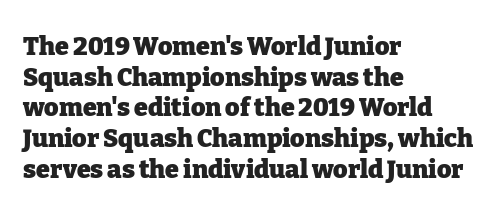
Q: Is the text bold? A: Yes.
Q: Is the text italic (slanted)? A: No, it is upright.
Q: Is the text underlined? A: No.
Q: How is the paragraph aligned? A: Left-aligned.
Q: Is the spacing between letters normal or unusually wide? A: Normal.
